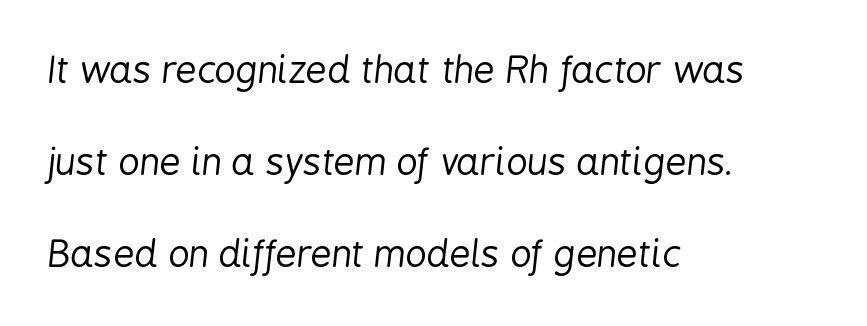
Line beginnings align vertically; line endings do not. Descenders are the only things crossing below the line. A typesetter would call this zero additional tracking. Posture: slanted. These lines are rendered in a variable-pitch font. Rows of type keep a wide berth in the vertical direction.
